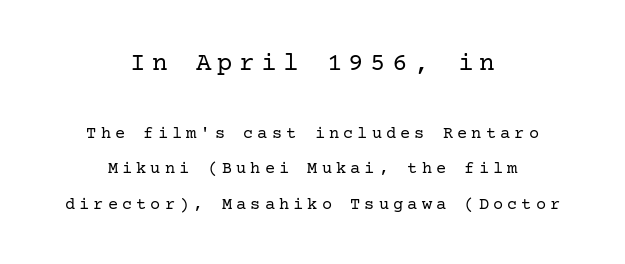
{"italic": "no", "bold": "no", "underline": "no", "align": "center", "line_spacing": "loose", "line_spacing_ratio": 2.08, "letter_spacing": "wide", "letter_spacing_em": 0.24, "larger_block": "first", "size_ratio": 1.53, "glyph_px": 26}
